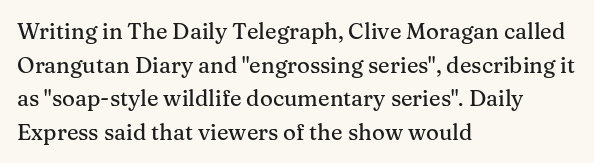
Q: Is the text italic (slanted)? A: No, it is upright.
Q: Is the text underlined? A: No.
Q: How is the paragraph aligned? A: Left-aligned.
Q: Is the spacing between letters normal or unusually wide? A: Normal.
Q: Is the spacing between lines tight, normal or loose? A: Normal.
